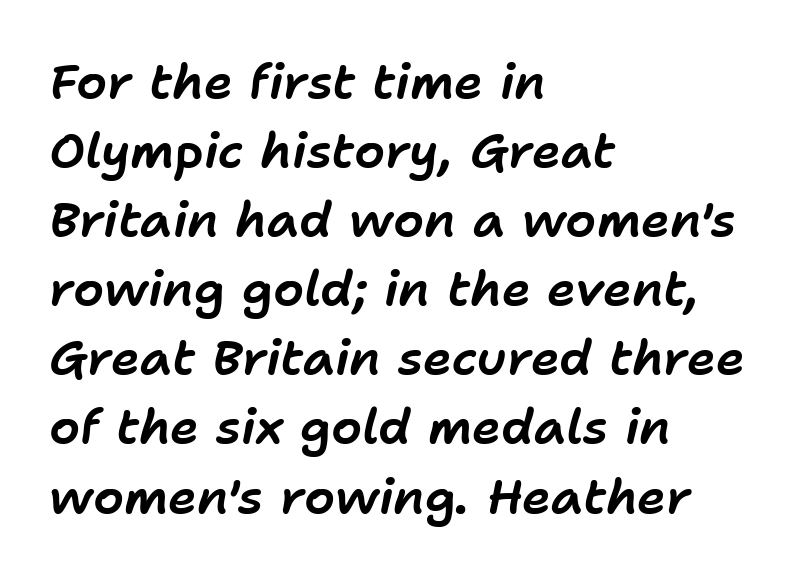
The image shows 49 px text type, italic (leaning right); set left-aligned, normal line spacing (1.41x), normal letter spacing, not underlined; low stroke contrast and a medium x-height.
